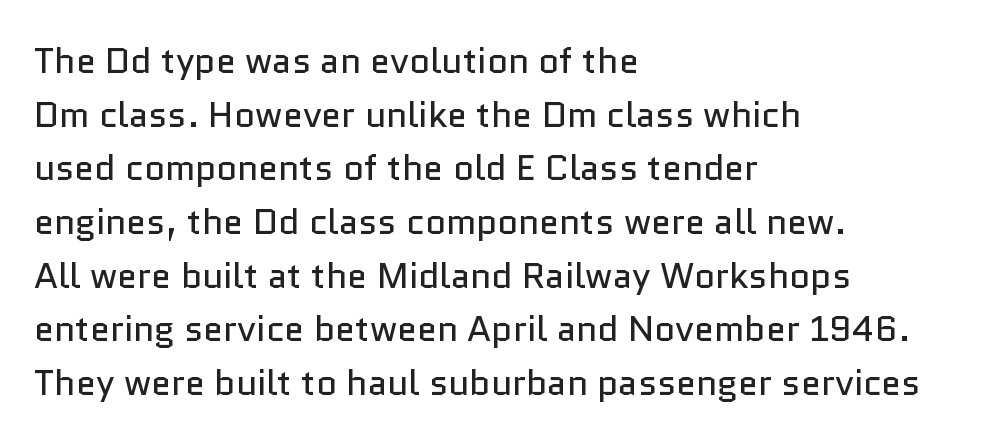
{"serif": "no", "italic": "no", "bold": "no", "weight": "regular", "width": "normal", "stroke_contrast": "low", "x_height": "medium", "monospaced": "no", "underline": "no", "align": "left", "line_spacing": "normal", "line_spacing_ratio": 1.49, "letter_spacing": "normal", "letter_spacing_em": 0.0, "glyph_px": 36}
